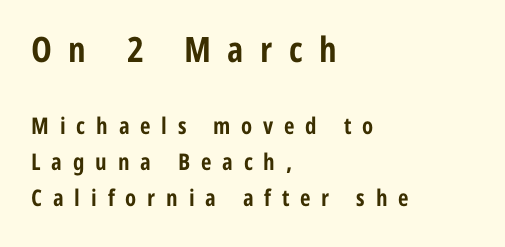
The image shows 35 px bold, condensed sans-serif type, upright; set left-aligned, normal line spacing (1.57x), unusually wide letter spacing (+0.47 em), not underlined; the first (top) block is 1.52x larger; low stroke contrast and a medium x-height.
